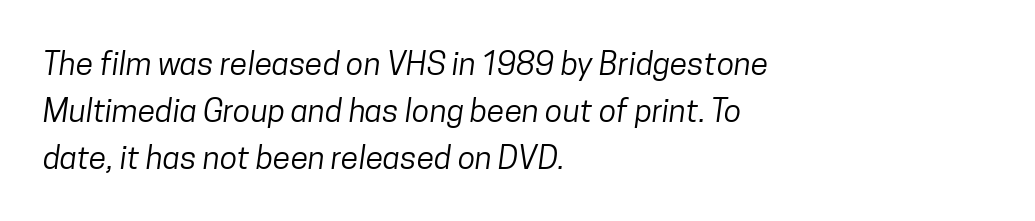
{"serif": "no", "bold": "no", "weight": "regular", "width": "condensed", "stroke_contrast": "low", "x_height": "medium", "monospaced": "no", "underline": "no", "align": "left", "line_spacing": "normal", "line_spacing_ratio": 1.47, "letter_spacing": "normal", "letter_spacing_em": 0.0, "glyph_px": 32}
